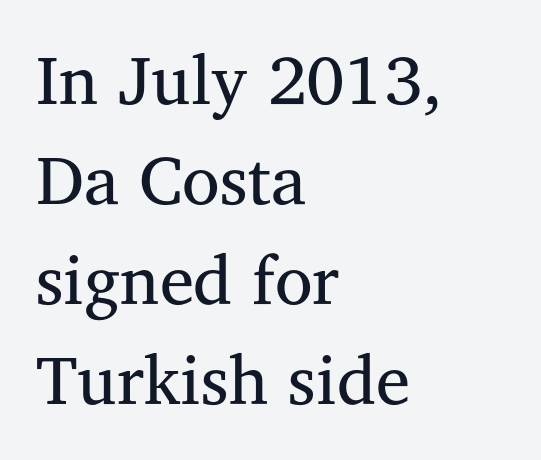
Small tapered or slab feet sit at the stroke ends, so this counts as serif. Honestly, the letter spacing is just normal — you wouldn't notice it. The space between consecutive lines is moderate. Do the letters lean? They stand straight. Alignment: flush left.
